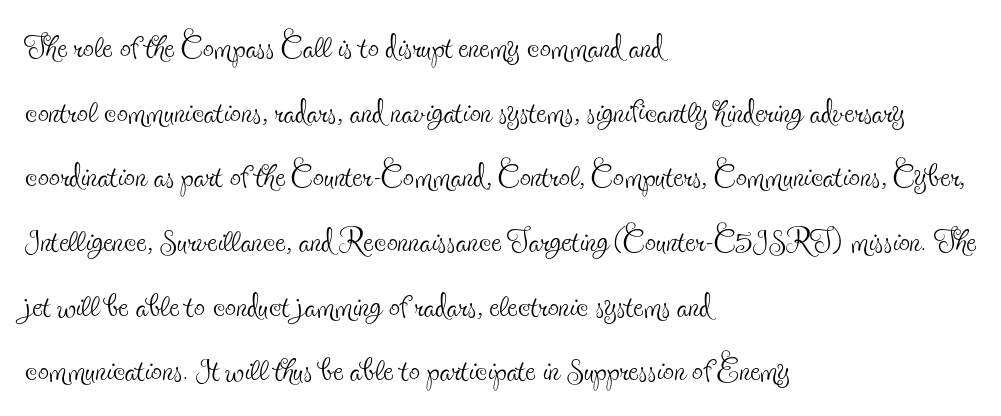
No extra ink here — the face is not bold. Tracking here is standard; glyphs follow each other at the usual distance. Does the leading feel generous? No, just average. Looks like regular typesetting: each glyph gets only the width it needs.
